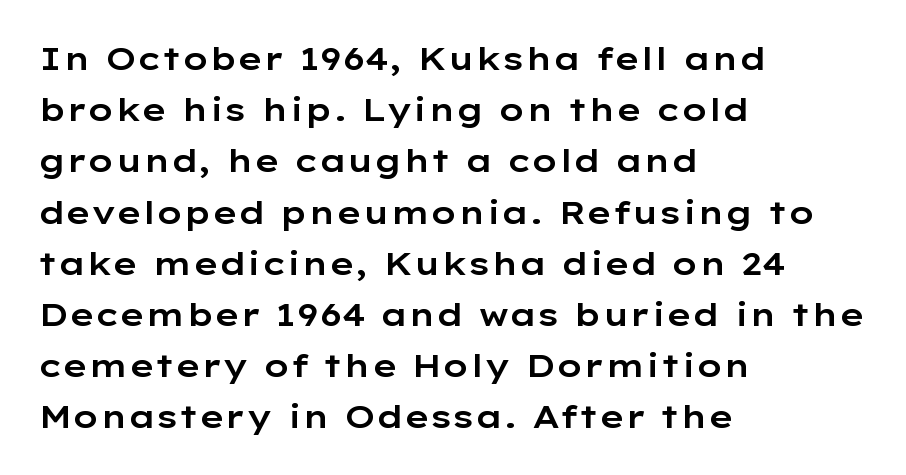
{"serif": "no", "italic": "no", "width": "wide", "stroke_contrast": "low", "x_height": "medium", "monospaced": "no", "underline": "no", "align": "left", "line_spacing": "normal", "line_spacing_ratio": 1.6, "letter_spacing": "normal", "letter_spacing_em": 0.0, "glyph_px": 32}
